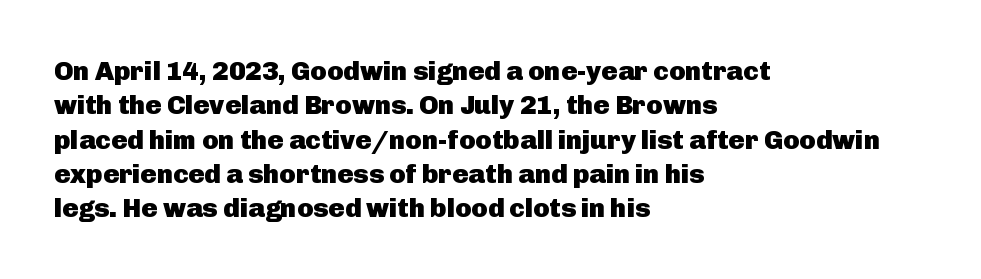
A typesetter would mark this as roman, not italic. Does the copy run flush right? No — it runs flush left. These words are printed bold, with thick strokes throughout. Successive baselines arrive at the customary interval. Caption: standard tracking, unaltered.
